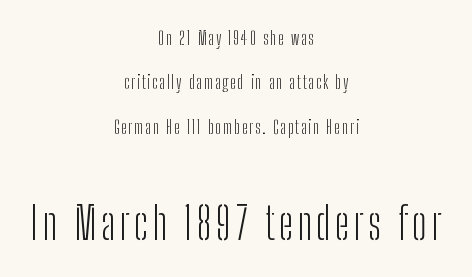
The paragraph shown floats in the horizontal middle. Is this a fixed-width face? No — the glyphs have proportional, varying widths. The passage shown is not bold in any degree. Every stem runs plumb, perpendicular to the baseline. This is sans-serif lettering, the kind often seen on screens and signage.
